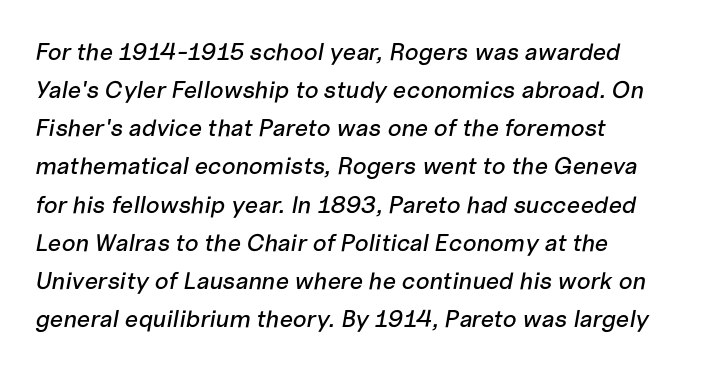
Q: Is the text italic (slanted)? A: Yes, it leans right by about 10 degrees.
Q: Is the text underlined? A: No.
Q: How is the paragraph aligned? A: Left-aligned.
Q: Is the spacing between letters normal or unusually wide? A: Normal.
Q: Is the spacing between lines tight, normal or loose? A: Normal.
